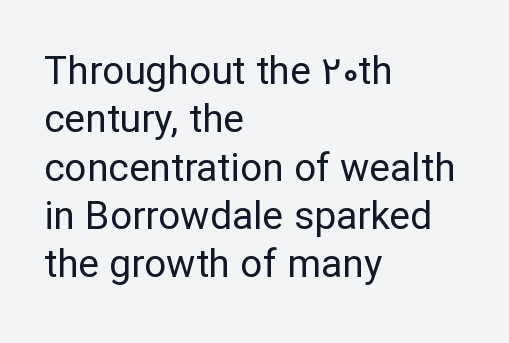
{"serif": "no", "italic": "no", "bold": "no", "weight": "regular", "width": "normal", "stroke_contrast": "low", "x_height": "medium", "monospaced": "no", "underline": "no", "align": "left", "line_spacing_ratio": 1.24, "letter_spacing": "normal", "letter_spacing_em": 0.0, "glyph_px": 39}
